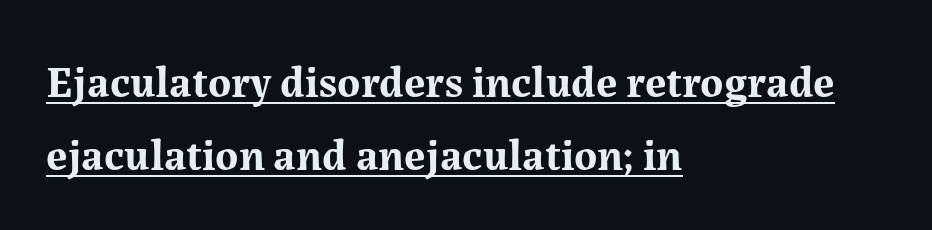
The image shows 44 px bold serif type, upright; set left-aligned, normal line spacing (1.65x), normal letter spacing, underlined; medium stroke contrast and a medium x-height.
